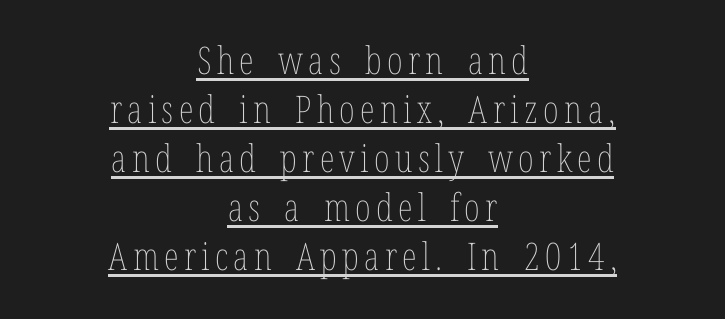
{"italic": "no", "bold": "no", "weight": "thin", "width": "condensed", "stroke_contrast": "low", "x_height": "medium", "monospaced": "no", "underline": "yes", "align": "center", "line_spacing": "normal", "line_spacing_ratio": 1.29, "glyph_px": 38}
